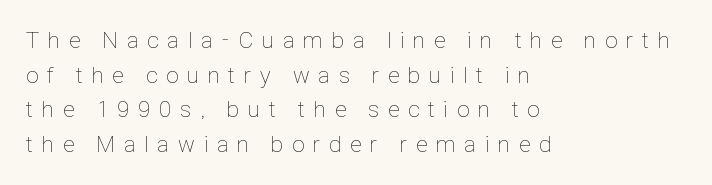
{"italic": "no", "bold": "no", "underline": "no", "align": "left", "line_spacing": "normal", "line_spacing_ratio": 1.51, "letter_spacing": "wide", "letter_spacing_em": 0.39, "glyph_px": 23}
